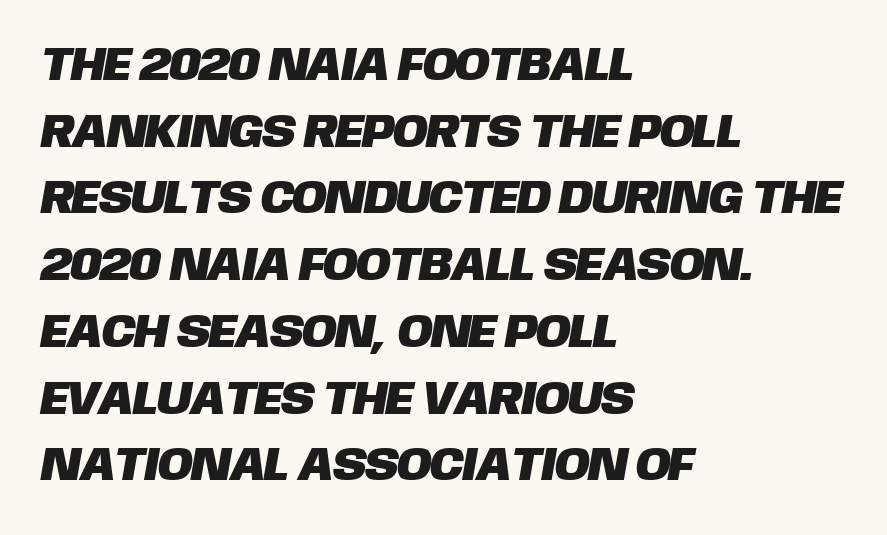
Quick note: interline space is typical. Clear beneath every line of the passage. One-word summary of the alignment: left. I'd call this a sans setting — the letters go barefoot.
